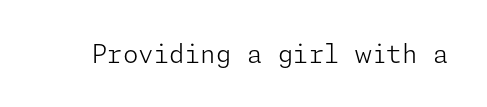
The rendering keeps characters at their native spacing. The font sits on the lighter half of the weight spectrum, regular included. Quick note: underline off. Is there any slant? The stems are plumb.
